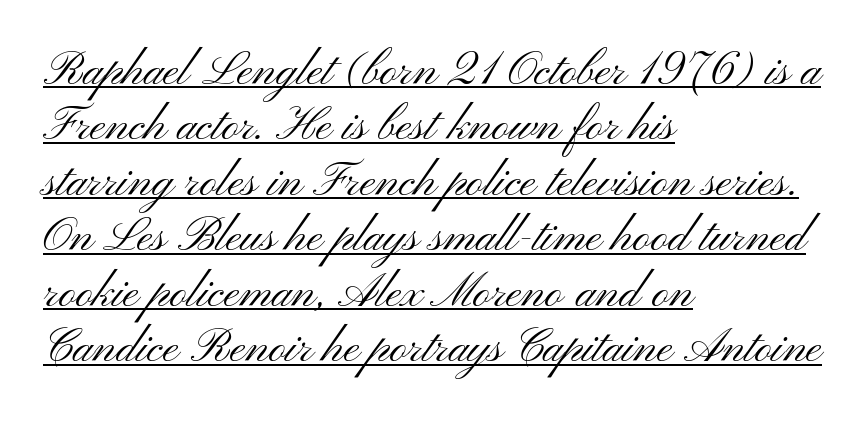
The compositor pushed each line to the left boundary. A typesetter would call this proportional, since set widths differ per character. Caption: lettering with a line underneath. In terms of letterspacing, this is plain default setting.
